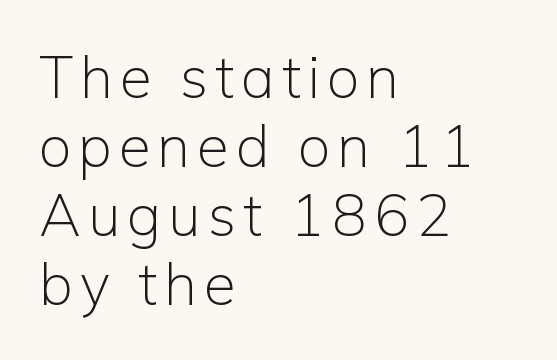
Q: Is the text bold? A: No.
Q: Is the text italic (slanted)? A: No, it is upright.
Q: Is the typeface a serif or a sans-serif typeface? A: Sans-serif.
Q: Is the text underlined? A: No.
Q: How is the paragraph aligned? A: Left-aligned.
Q: Width (condensed, normal, or wide)? A: Normal.
Q: Stroke contrast? A: Low.
Q: x-height? A: Medium.
Q: Monospaced? A: No.
